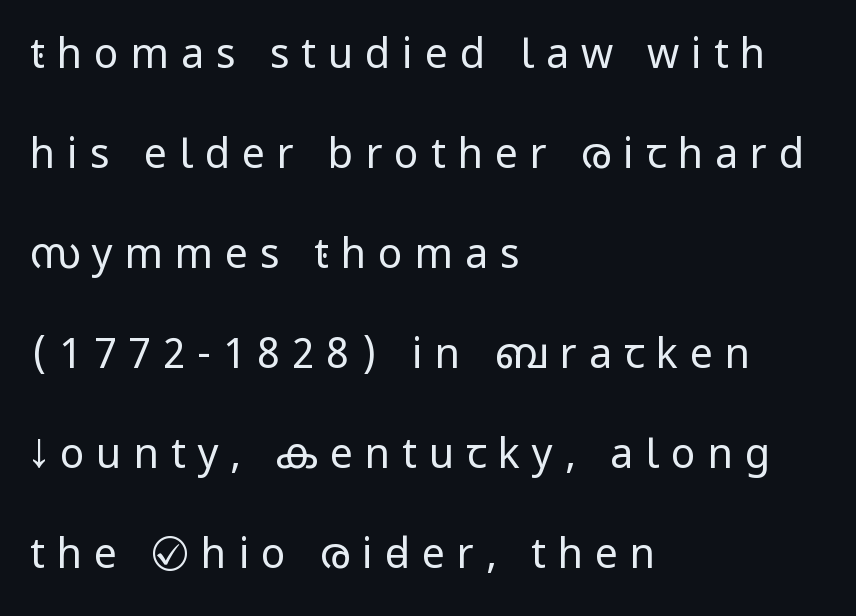
{"serif": "no", "italic": "no", "bold": "no", "weight": "regular", "width": "condensed", "stroke_contrast": "low", "underline": "no", "align": "left", "line_spacing": "loose", "line_spacing_ratio": 2.44, "letter_spacing": "wide", "letter_spacing_em": 0.29, "glyph_px": 41}
